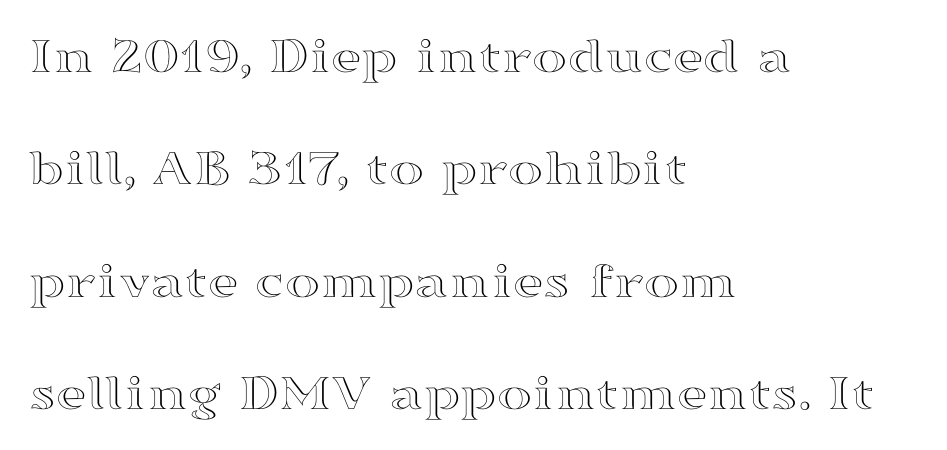
Q: Is the text italic (slanted)? A: No, it is upright.
Q: Is the text underlined? A: No.
Q: How is the paragraph aligned? A: Left-aligned.
Q: Is the spacing between letters normal or unusually wide? A: Normal.
Q: Is the spacing between lines tight, normal or loose? A: Loose.
Q: Width (condensed, normal, or wide)? A: Wide.
Q: x-height? A: Medium.
Q: Monospaced? A: No.
